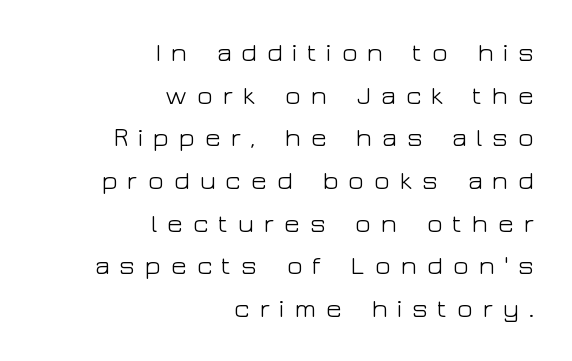
Q: Is the text bold? A: No.
Q: Is the text italic (slanted)? A: No, it is upright.
Q: Is the text underlined? A: No.
Q: How is the paragraph aligned? A: Right-aligned.
Q: Is the spacing between letters normal or unusually wide? A: Unusually wide.
Q: Is the spacing between lines tight, normal or loose? A: Normal.
